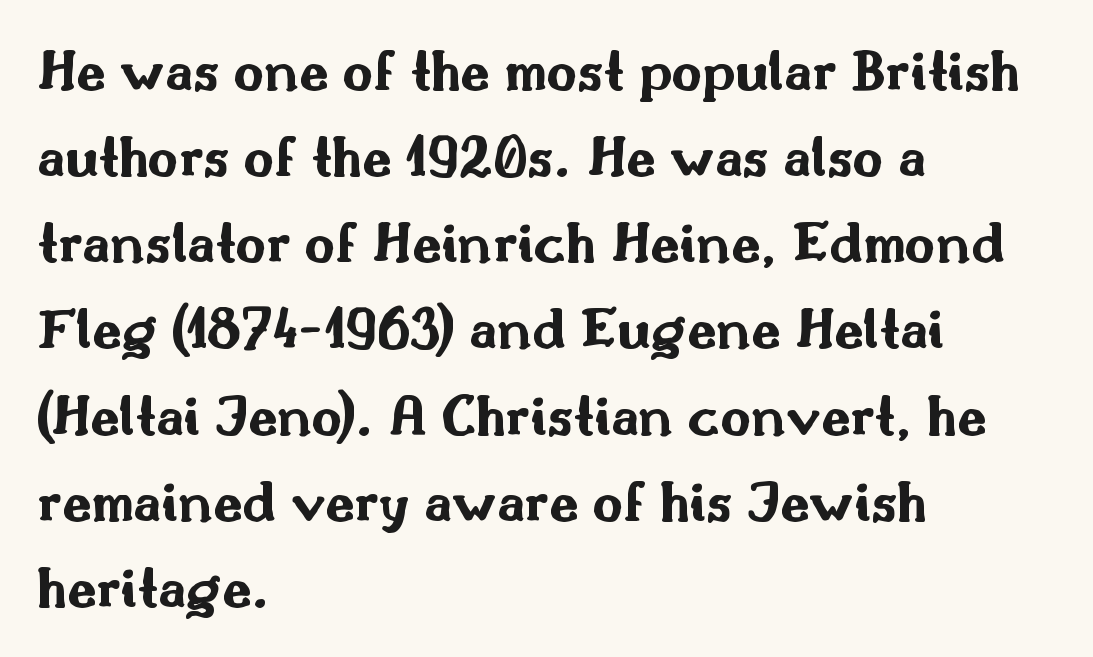
The image shows 59 px bold, wide sans-serif type, upright; set left-aligned, normal line spacing (1.46x), normal letter spacing, not underlined; medium stroke contrast and a small x-height.
